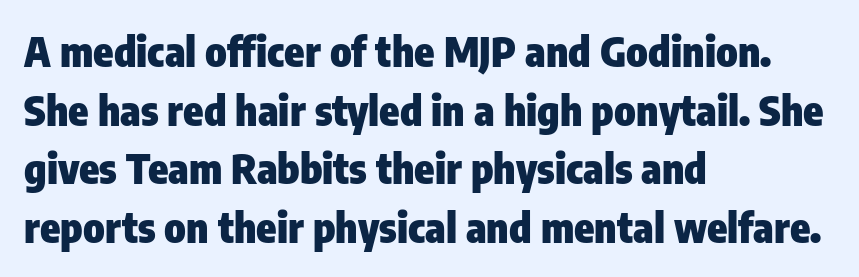
{"serif": "no", "italic": "no", "bold": "yes", "weight": "heavy", "width": "condensed", "stroke_contrast": "low", "x_height": "medium", "monospaced": "no", "underline": "no", "align": "left", "line_spacing": "normal", "line_spacing_ratio": 1.43, "letter_spacing": "normal", "letter_spacing_em": 0.0, "glyph_px": 41}
